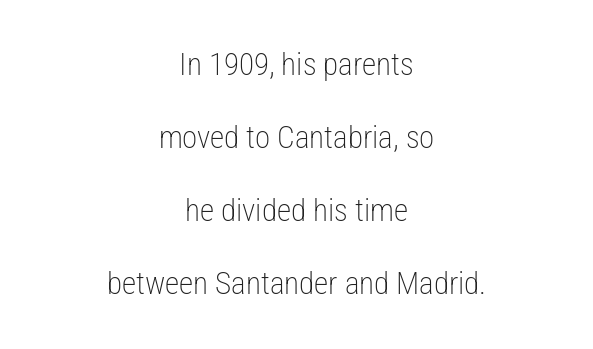
The image shows 31 px light, condensed sans-serif type, upright; set centered, loose line spacing (2.36x), normal letter spacing, not underlined; low stroke contrast and a medium x-height.
